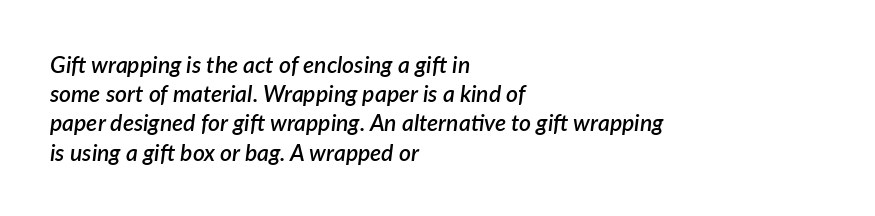
Inter-character spacing is left at the font's built-in metrics. The rendering uses a semibold face; strokes are thickened but not to full bold. The typography opts for an oblique posture over an upright one. Just letters on the line, the space beneath them empty.
